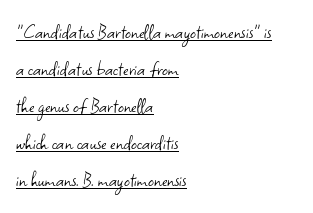
The image shows 23 px text type; set left-aligned, normal line spacing (1.61x), normal letter spacing, underlined.
